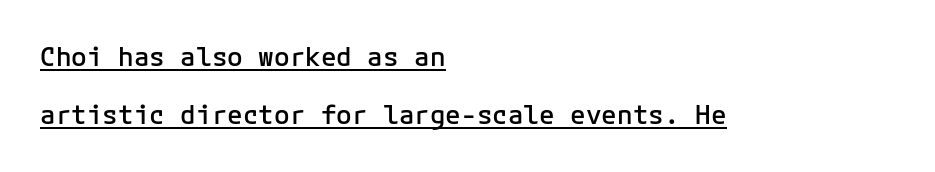
The image shows 26 px text type, upright; set left-aligned, loose line spacing (2.24x), normal letter spacing, underlined.
